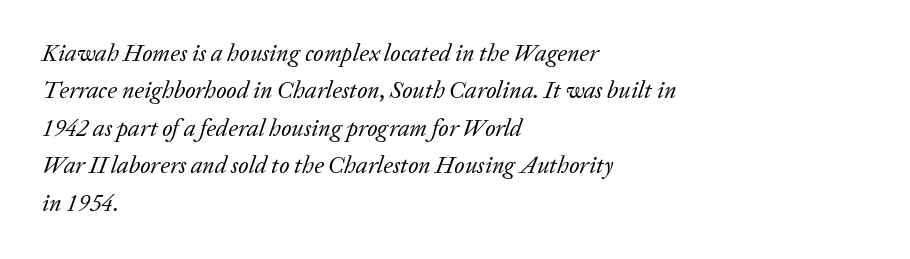
The image shows 24 px text type, italic (leaning right); set left-aligned, normal line spacing (1.56x), normal letter spacing, not underlined.
